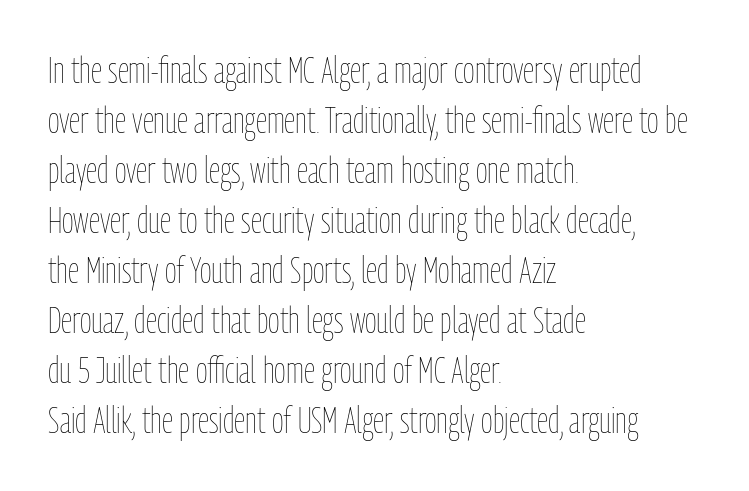
No heavy texture on the line: the type isn't bold. The rendering keeps characters at their native spacing. Where is the straight margin? On the left. Rows of type keep a routine distance in the vertical direction.
